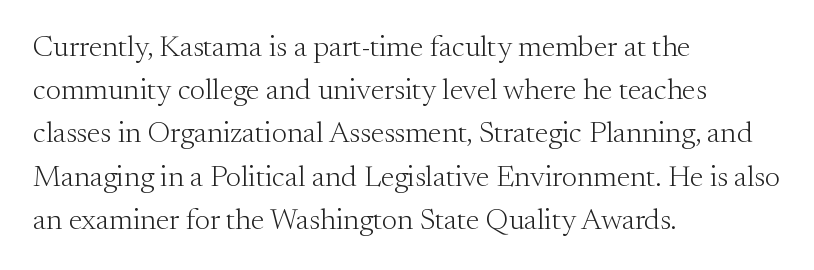
The image shows 30 px light serif type, upright; set left-aligned, normal line spacing (1.44x), normal letter spacing, not underlined; medium stroke contrast and a small x-height.
